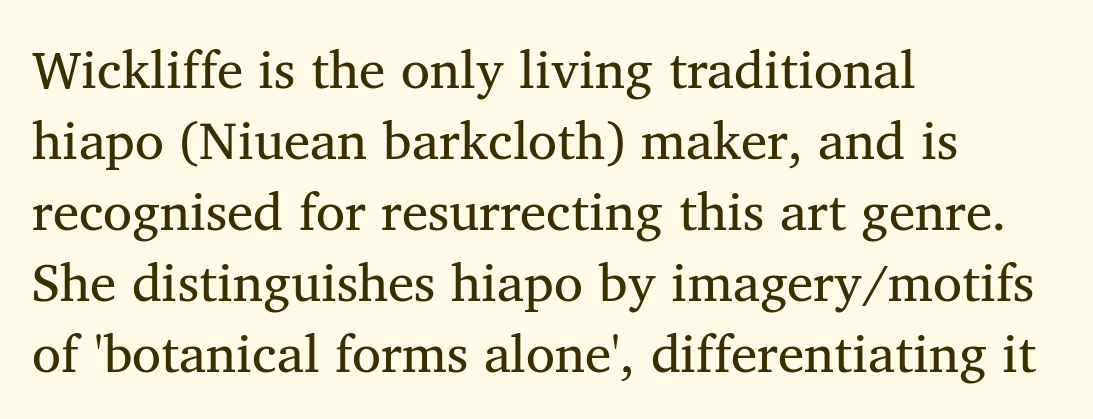
The image shows 53 px regular-weight serif type, upright; set left-aligned, normal line spacing (1.34x), normal letter spacing, not underlined; medium stroke contrast and a medium x-height.
